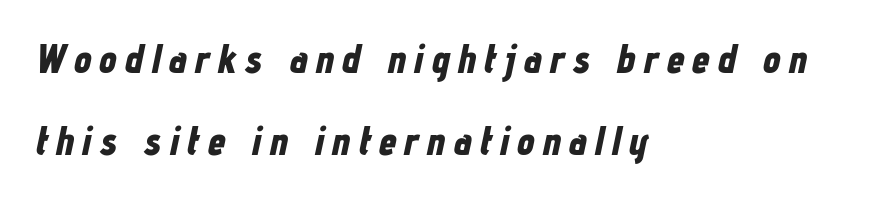
{"italic": "yes", "lean": "right", "slant_degrees": 12, "bold": "yes", "weight": "bold", "width": "condensed", "stroke_contrast": "low", "x_height": "medium", "monospaced": "no", "underline": "no", "align": "left", "line_spacing": "loose", "line_spacing_ratio": 2.06, "letter_spacing": "wide", "letter_spacing_em": 0.2, "glyph_px": 40}
